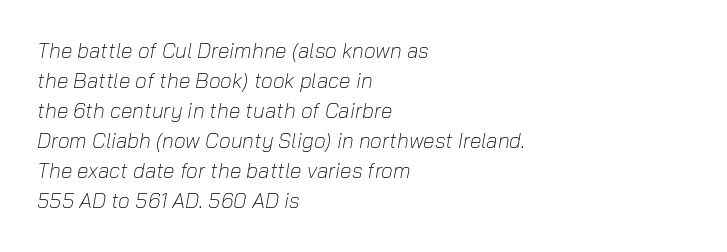
The image shows 21 px text type, italic (leaning right); set left-aligned, normal line spacing (1.43x), normal letter spacing, not underlined.
